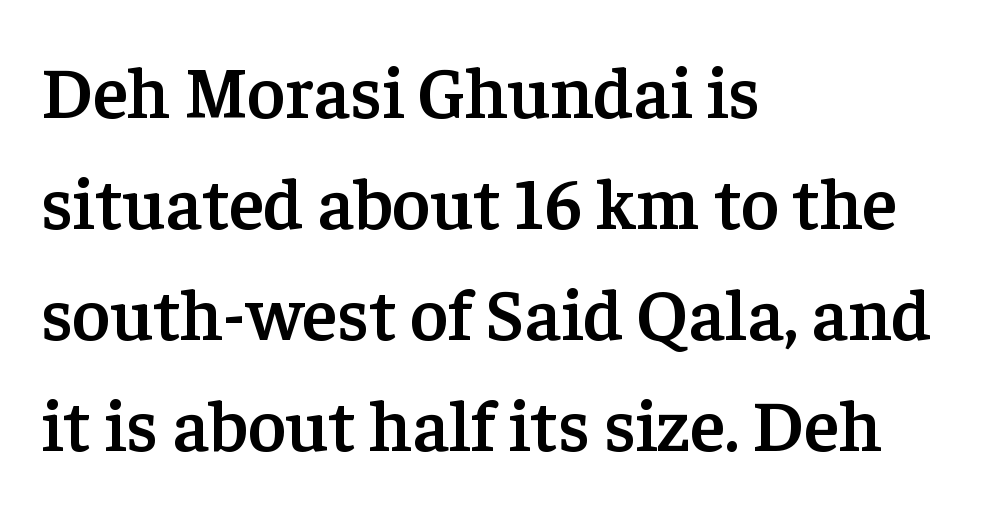
Q: Is the text bold? A: Semi-bold.
Q: Is the text italic (slanted)? A: No, it is upright.
Q: Is the typeface a serif or a sans-serif typeface? A: Serif.
Q: Is the text underlined? A: No.
Q: How is the paragraph aligned? A: Left-aligned.
Q: Is the spacing between letters normal or unusually wide? A: Normal.
Q: Is the spacing between lines tight, normal or loose? A: Normal.
Q: Width (condensed, normal, or wide)? A: Normal.
Q: Stroke contrast? A: Low.
Q: x-height? A: Medium.
Q: Monospaced? A: No.
